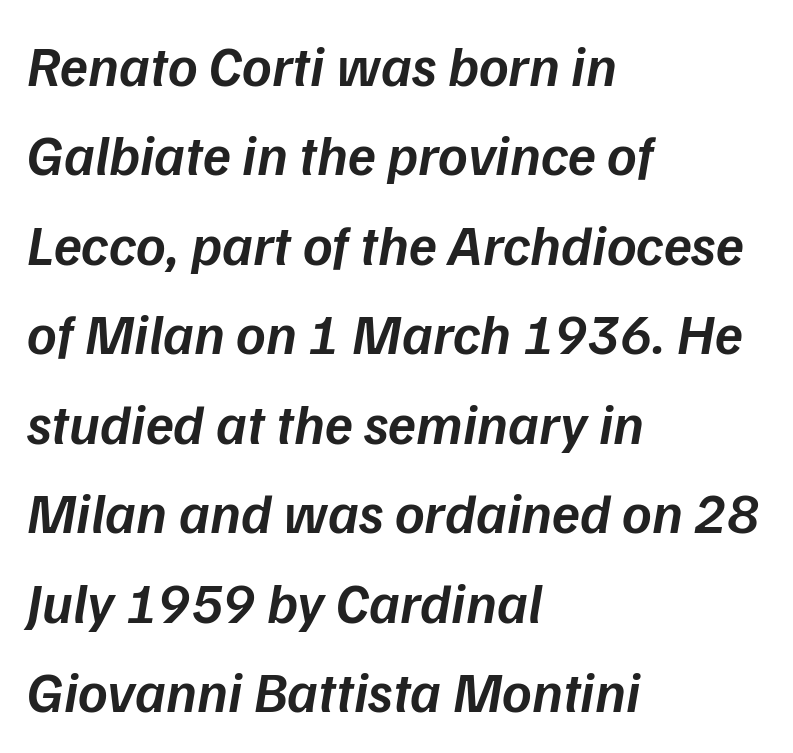
Descender tails drop into unmarked territory. Does the copy run flush right? No — it runs flush left. Is there much room between lines? A standard amount, neither cramped nor airy. Firm but not heavy-handed strokes: this text is semibold. Yep, that's italic — everything's leaning. Character widths vary here, with narrow letters taking less room than wide ones.
